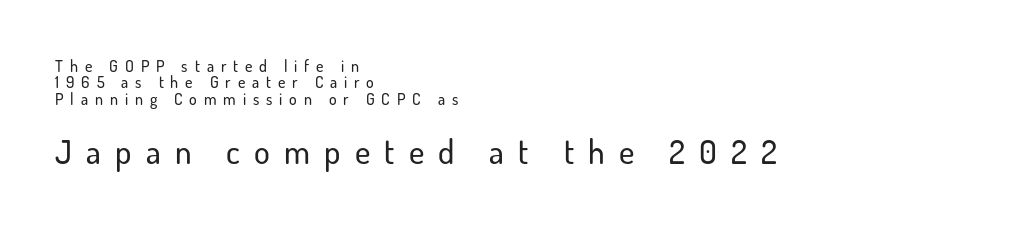
Q: Is the text italic (slanted)? A: No, it is upright.
Q: Is the typeface a serif or a sans-serif typeface? A: Sans-serif.
Q: Is the text underlined? A: No.
Q: How is the paragraph aligned? A: Left-aligned.
Q: Is the spacing between letters normal or unusually wide? A: Unusually wide.
Q: Is the spacing between lines tight, normal or loose? A: Tight.
Q: Which block of text is set in a larger size, the first (top) or the second (bottom)? A: The second (bottom) one.
Q: Width (condensed, normal, or wide)? A: Normal.
Q: Stroke contrast? A: Low.
Q: x-height? A: Small.
Q: Monospaced? A: No.
